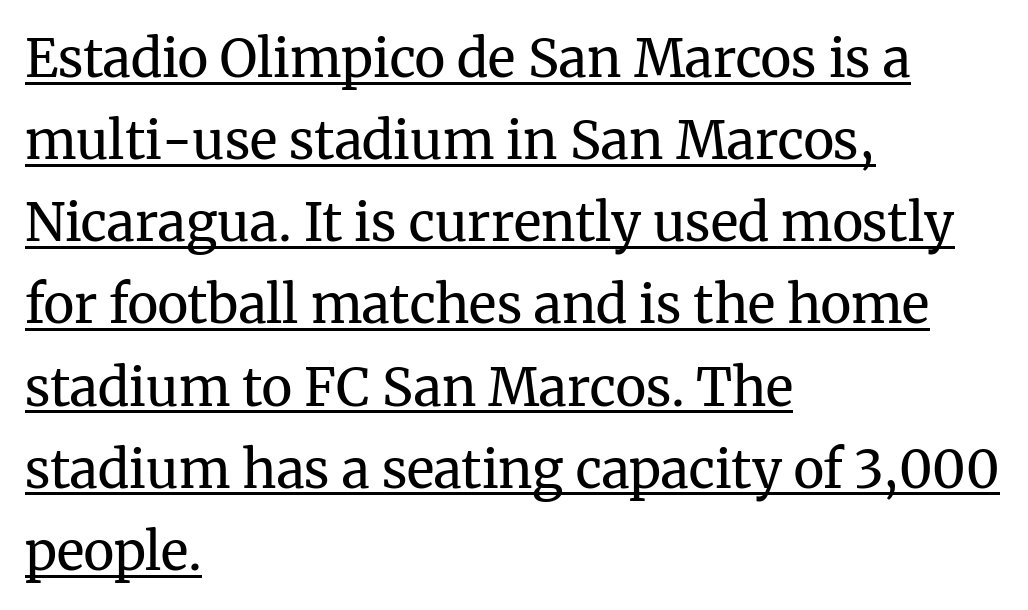
The image shows 52 px regular-weight serif type, upright; set left-aligned, normal line spacing (1.58x), normal letter spacing, underlined; medium stroke contrast and a medium x-height.
